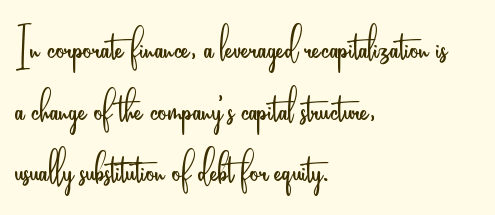
The image shows 56 px light, condensed sans-serif type; set left-aligned, tight line spacing (1.1x), normal letter spacing, not underlined; low stroke contrast and a small x-height.
